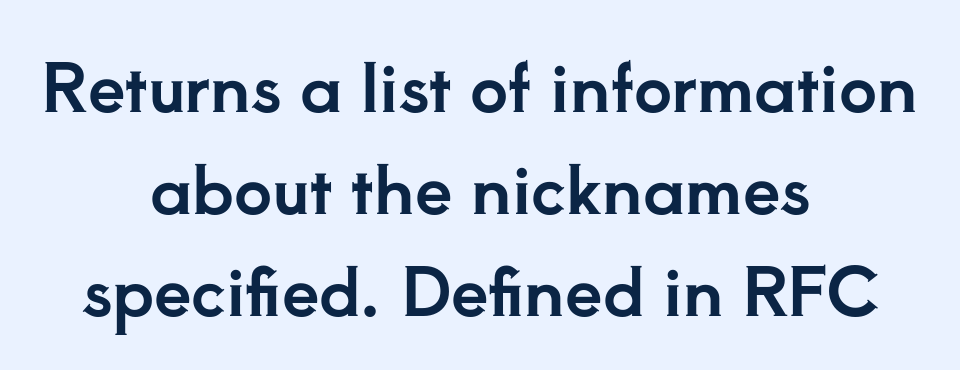
Q: Is the text italic (slanted)? A: No, it is upright.
Q: Is the typeface a serif or a sans-serif typeface? A: Serif.
Q: Is the text underlined? A: No.
Q: How is the paragraph aligned? A: Centered.
Q: Is the spacing between letters normal or unusually wide? A: Normal.
Q: Is the spacing between lines tight, normal or loose? A: Normal.
Q: Width (condensed, normal, or wide)? A: Normal.
Q: Stroke contrast? A: Low.
Q: x-height? A: Small.
Q: Monospaced? A: No.
